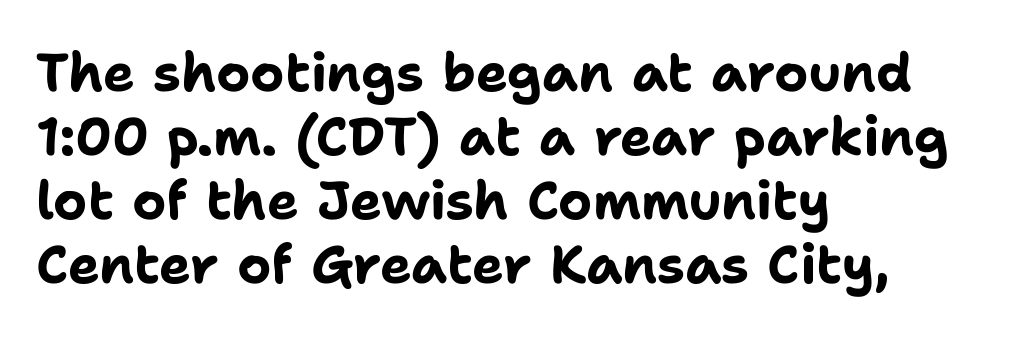
{"serif": "no", "italic": "no", "bold": "yes", "weight": "bold", "width": "normal", "stroke_contrast": "low", "x_height": "medium", "monospaced": "no", "underline": "no", "align": "left", "line_spacing_ratio": 1.21, "letter_spacing": "normal", "letter_spacing_em": 0.0, "glyph_px": 53}
